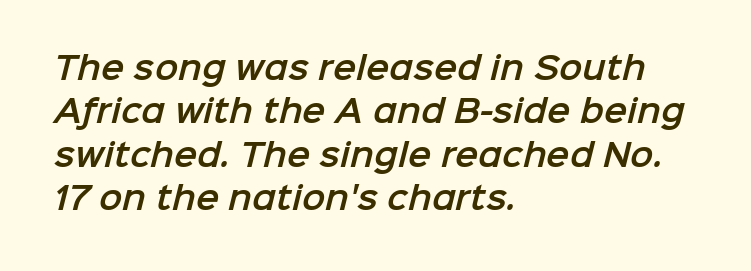
The image shows 31 px sans-serif type; set left-aligned, normal line spacing (1.4x), normal letter spacing, not underlined; low stroke contrast and a medium x-height.
